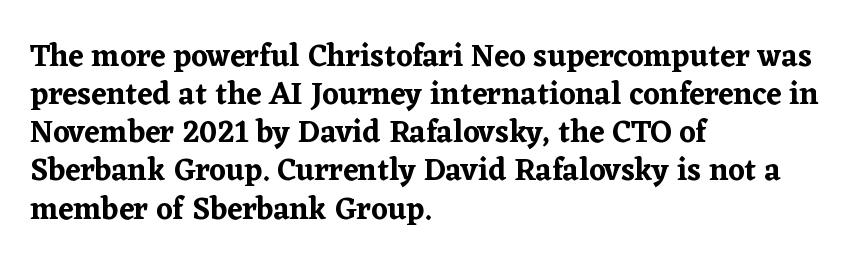
The image shows 31 px serif type, upright; set left-aligned, line spacing 1.23x, normal letter spacing, not underlined; low stroke contrast and a medium x-height.
